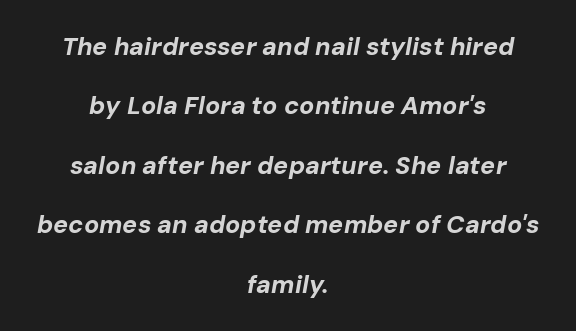
Q: Is the text bold? A: Yes.
Q: Is the text italic (slanted)? A: Yes, it leans right by about 10 degrees.
Q: Is the text underlined? A: No.
Q: How is the paragraph aligned? A: Centered.
Q: Is the spacing between letters normal or unusually wide? A: Normal.
Q: Is the spacing between lines tight, normal or loose? A: Loose.
